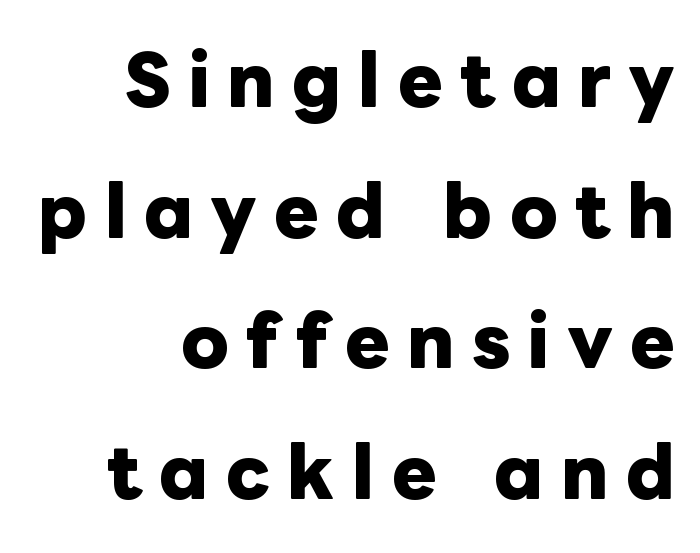
The image shows 68 px heavy type, upright; set right-aligned, loose line spacing (1.92x), unusually wide letter spacing (+0.25 em), not underlined; low stroke contrast and a medium x-height.
